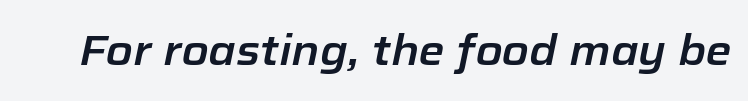
Q: Is the text italic (slanted)? A: Yes, it leans right by about 12 degrees.
Q: Is the text underlined? A: No.
Q: Is the spacing between letters normal or unusually wide? A: Normal.
Q: Width (condensed, normal, or wide)? A: Normal.
Q: Stroke contrast? A: Low.
Q: x-height? A: Medium.
Q: Monospaced? A: No.
